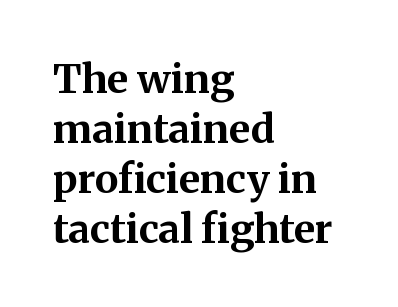
The image shows 40 px bold serif type, upright; set left-aligned, normal line spacing (1.25x), normal letter spacing, not underlined; medium stroke contrast and a medium x-height.
